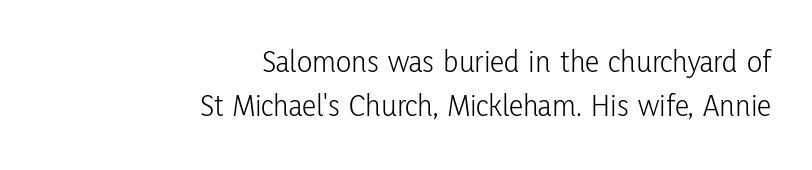
{"serif": "no", "italic": "no", "bold": "no", "weight": "light", "width": "condensed", "stroke_contrast": "low", "x_height": "medium", "monospaced": "no", "underline": "no", "align": "right", "line_spacing": "normal", "line_spacing_ratio": 1.36, "letter_spacing": "normal", "letter_spacing_em": 0.0, "glyph_px": 32}
